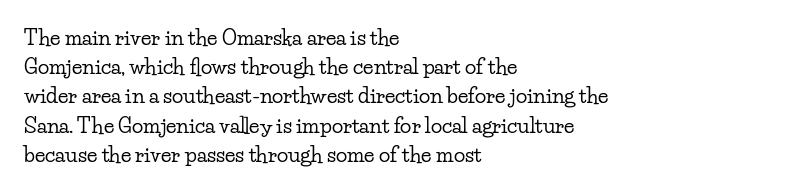
Q: Is the text italic (slanted)? A: No, it is upright.
Q: Is the text underlined? A: No.
Q: How is the paragraph aligned? A: Left-aligned.
Q: Is the spacing between letters normal or unusually wide? A: Normal.
Q: Is the spacing between lines tight, normal or loose? A: Normal.
